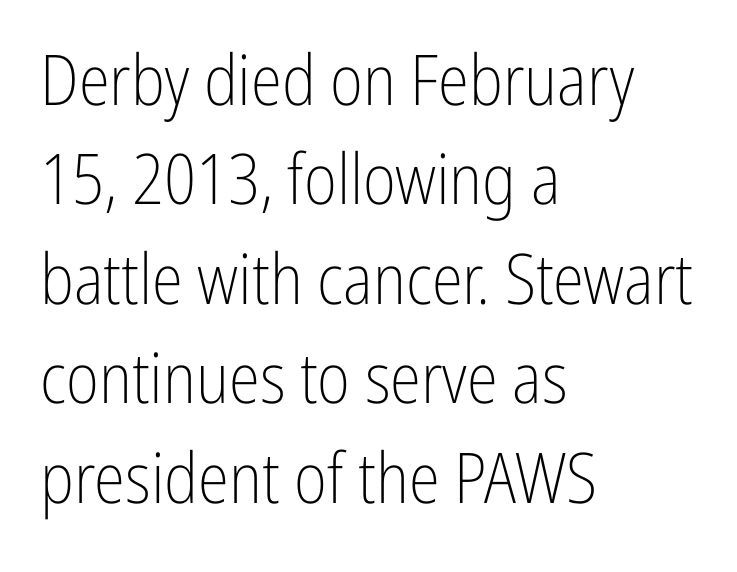
{"serif": "no", "italic": "no", "bold": "no", "weight": "light", "width": "condensed", "stroke_contrast": "low", "x_height": "medium", "monospaced": "no", "underline": "no", "align": "left", "line_spacing": "normal", "line_spacing_ratio": 1.42, "letter_spacing": "normal", "letter_spacing_em": 0.0, "glyph_px": 70}
